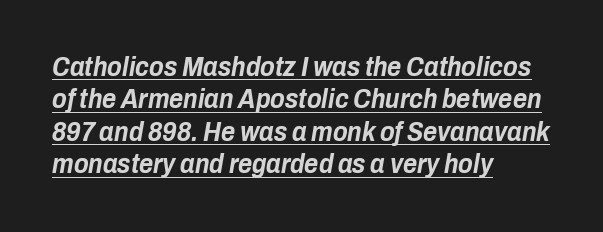
The image shows 27 px bold type, italic (leaning right); set left-aligned, line spacing 1.2x, normal letter spacing, underlined.
